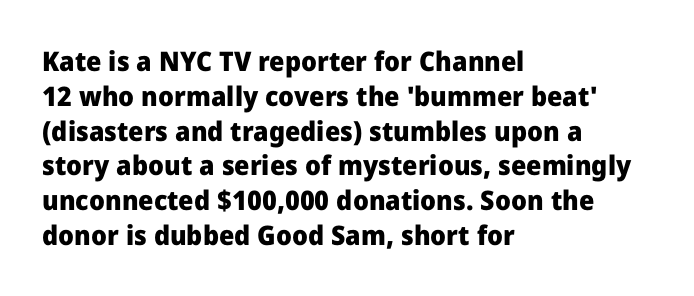
Q: Is the text bold? A: Yes.
Q: Is the text italic (slanted)? A: No, it is upright.
Q: Is the text underlined? A: No.
Q: How is the paragraph aligned? A: Left-aligned.
Q: Is the spacing between letters normal or unusually wide? A: Normal.
Q: Is the spacing between lines tight, normal or loose? A: Normal.
